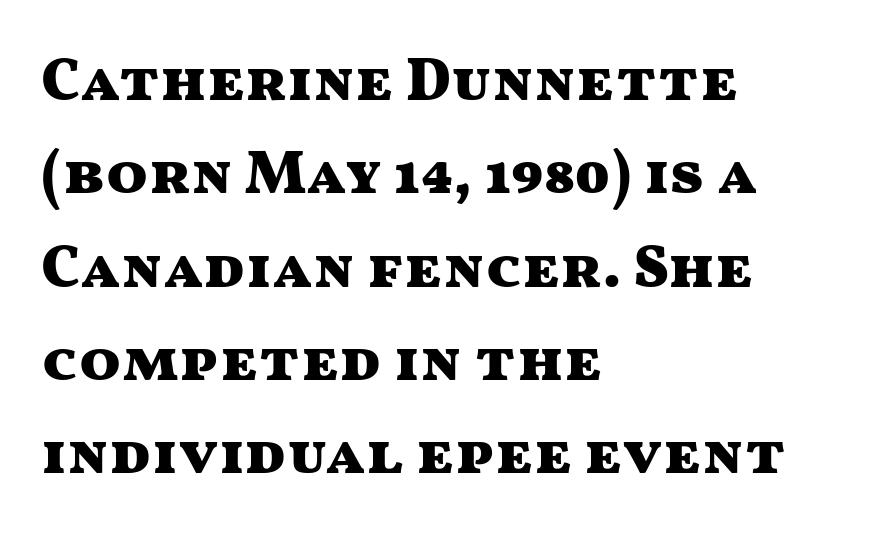
The words here are not underlined. The letterforms sit shoulder to shoulder at normal distance. The compositor pushed each line to the left boundary. Leading: standard. Nothing sits at the stroke ends, so this counts as sans-serif.
